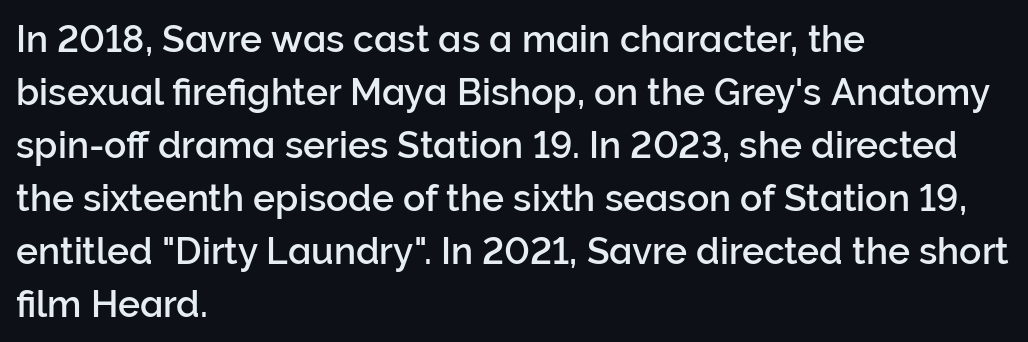
{"serif": "no", "italic": "no", "width": "normal", "stroke_contrast": "low", "x_height": "medium", "monospaced": "no", "underline": "no", "align": "left", "line_spacing": "normal", "line_spacing_ratio": 1.43, "letter_spacing": "normal", "letter_spacing_em": 0.0, "glyph_px": 37}
